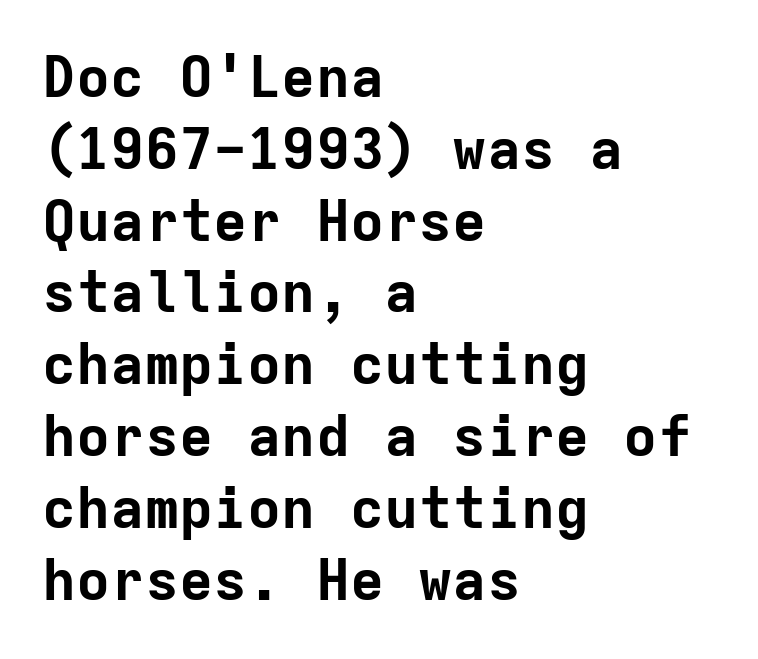
Students, this is bold: see how much ink each stroke carries. The type sits square on the baseline with zero lean. Is this a fixed-width face? Yes — each glyph sits in an identical cell. What's the leading like? Ordinary, nothing unusual. No word sits above an underline.
